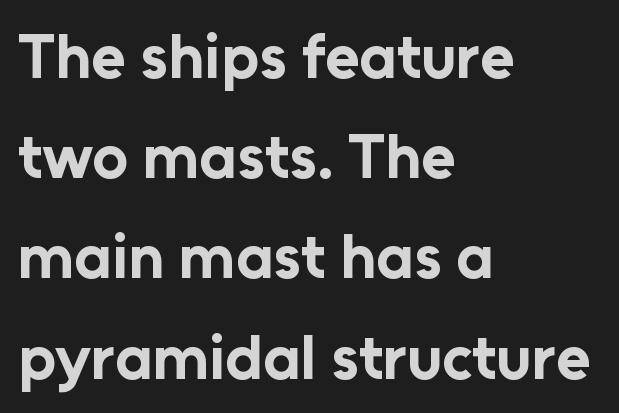
Q: Is the text bold? A: Yes.
Q: Is the text italic (slanted)? A: No, it is upright.
Q: Is the typeface a serif or a sans-serif typeface? A: Sans-serif.
Q: Is the text underlined? A: No.
Q: How is the paragraph aligned? A: Left-aligned.
Q: Is the spacing between letters normal or unusually wide? A: Normal.
Q: Is the spacing between lines tight, normal or loose? A: Normal.
Q: Width (condensed, normal, or wide)? A: Normal.
Q: Stroke contrast? A: Low.
Q: x-height? A: Medium.
Q: Monospaced? A: No.
